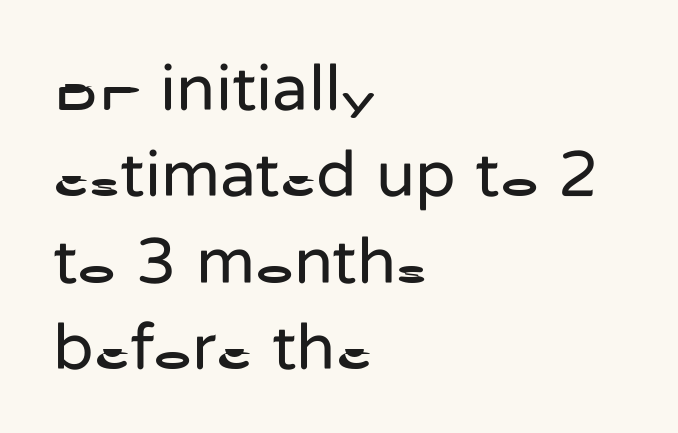
{"serif": "no", "italic": "no", "bold": "no", "weight": "regular", "width": "normal", "stroke_contrast": "low", "x_height": "medium", "monospaced": "no", "underline": "no", "align": "left", "line_spacing": "normal", "line_spacing_ratio": 1.31, "letter_spacing": "normal", "letter_spacing_em": 0.0, "glyph_px": 66}
